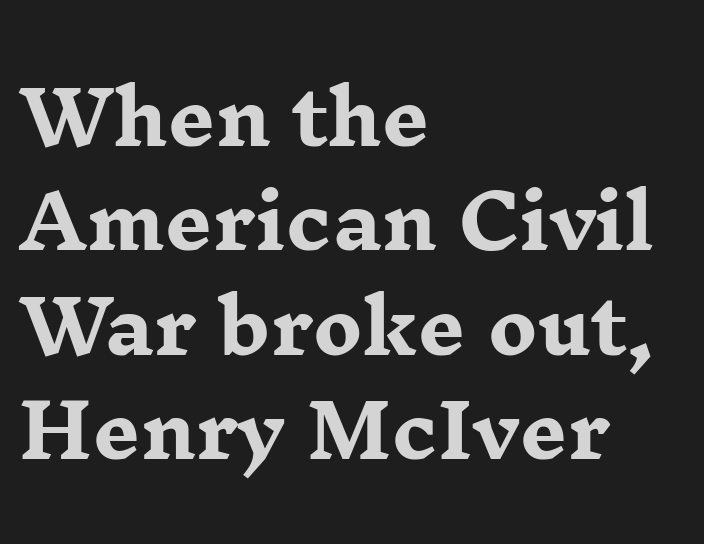
Q: Is the text bold? A: Yes.
Q: Is the text italic (slanted)? A: No, it is upright.
Q: Is the typeface a serif or a sans-serif typeface? A: Serif.
Q: Is the text underlined? A: No.
Q: How is the paragraph aligned? A: Left-aligned.
Q: Is the spacing between letters normal or unusually wide? A: Normal.
Q: Is the spacing between lines tight, normal or loose? A: Normal.
Q: Width (condensed, normal, or wide)? A: Wide.
Q: Stroke contrast? A: Low.
Q: x-height? A: Medium.
Q: Monospaced? A: No.
